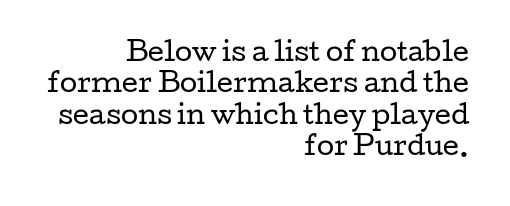
Q: Is the text bold? A: No.
Q: Is the text italic (slanted)? A: No, it is upright.
Q: Is the text underlined? A: No.
Q: How is the paragraph aligned? A: Right-aligned.
Q: Is the spacing between letters normal or unusually wide? A: Normal.
Q: Is the spacing between lines tight, normal or loose? A: Normal.
